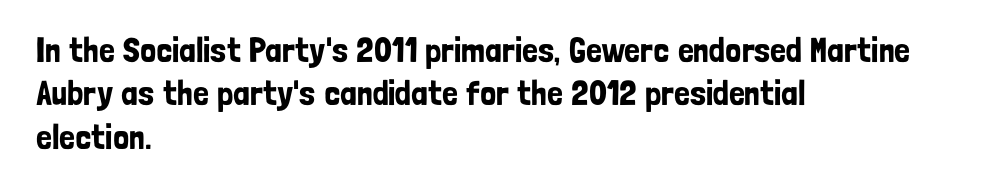
This rendering uses left alignment, leaving the right contour irregular. Each letter keeps its own natural width here, so spacing adapts to shape. Check under the words: just untouched page. A typesetter would call this zero additional tracking. Stroke terminals: plain, sans-serif.
